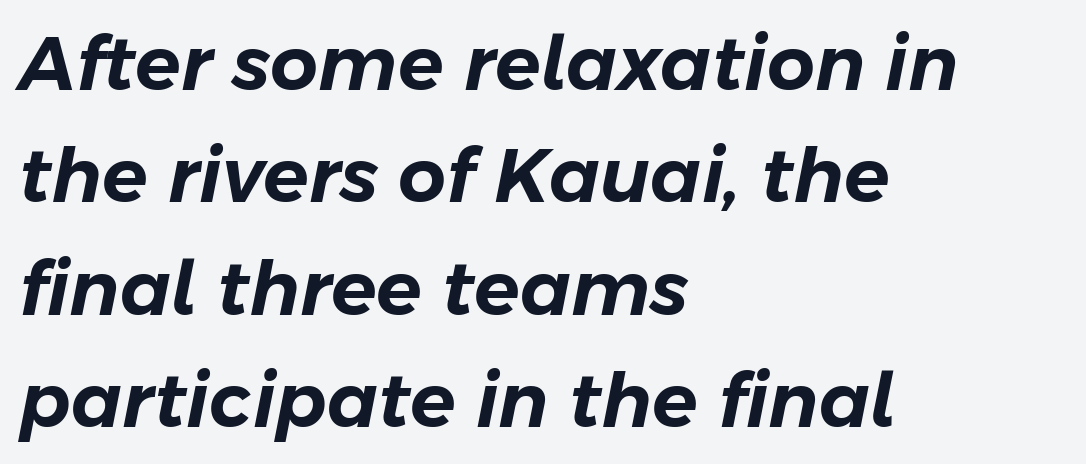
The lines sit at an ordinary, default distance from one another. Compared with a centered layout, this one pins lines to the left instead. The specimen omits any rule beneath the text block's lines. Slant detected: the letters are inclined. The passage shown is typed in a proportional face where columns would drift. How are the letters spaced? Ordinarily, with no added tracking.
